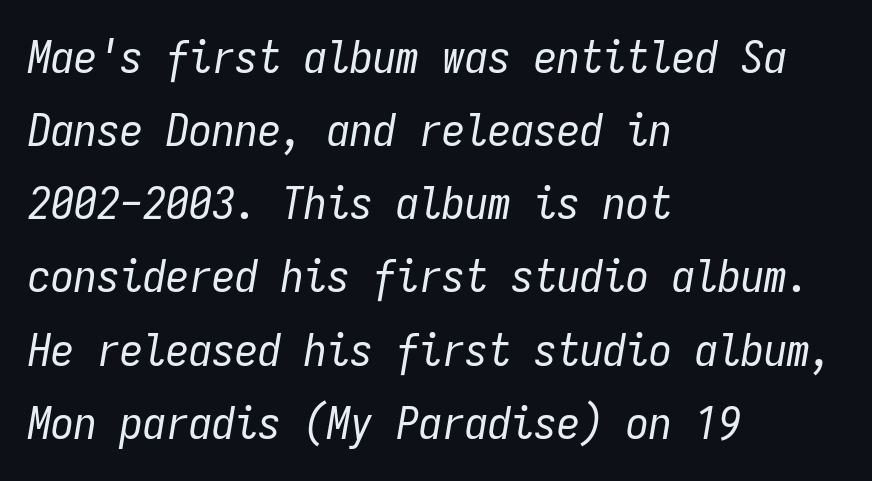
Visually the block forms a straight wall on the left and a jagged coastline on the right. Decoration check: the copy has no underline. Is this a fixed-width face? Yes — each glyph sits in an identical cell. This reads as an unemphasized weight, regular at the heaviest. Does extra space separate the letters? No, they use regular spacing.
